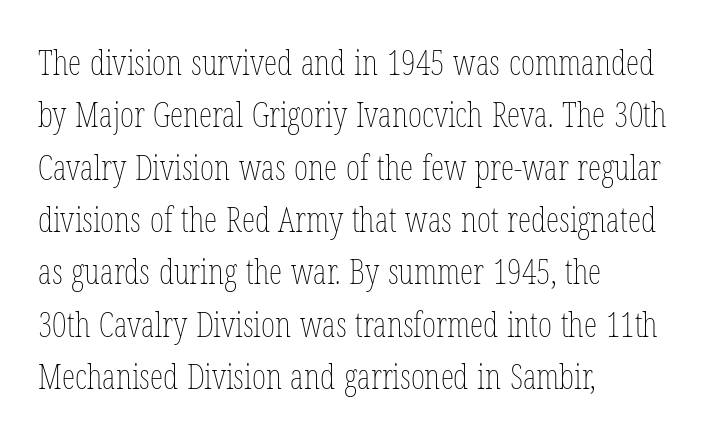
{"italic": "no", "bold": "no", "weight": "thin", "width": "condensed", "stroke_contrast": "low", "x_height": "medium", "monospaced": "no", "underline": "no", "align": "left", "line_spacing": "normal", "line_spacing_ratio": 1.54, "letter_spacing": "normal", "letter_spacing_em": 0.0, "glyph_px": 34}
